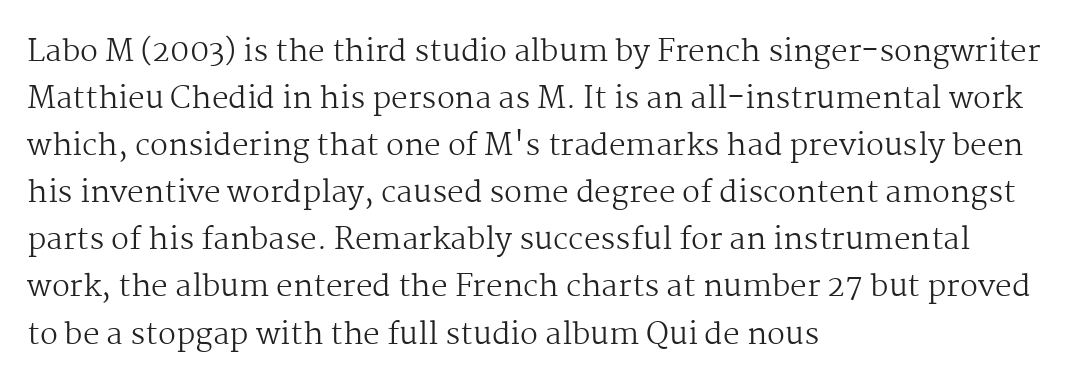
The image shows 30 px regular-weight serif type, upright; set left-aligned, normal line spacing (1.57x), normal letter spacing, not underlined; medium stroke contrast and a medium x-height.
